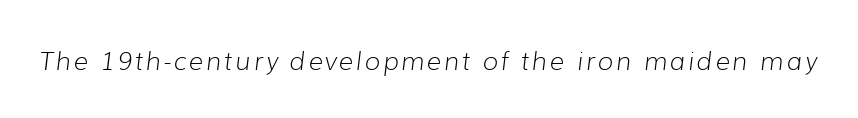
{"italic": "yes", "lean": "right", "slant_degrees": 7, "bold": "no", "underline": "no", "glyph_px": 25}
